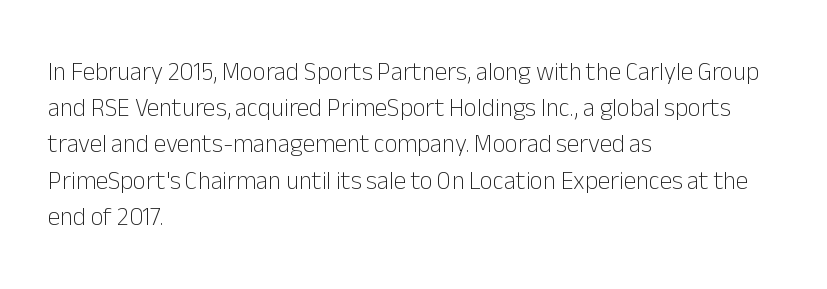
The cut favours lightness, reaching ordinary text weight at its darkest. Left-aligned paragraph, ragged on the right. There is no visible air inserted between adjacent glyphs. Has an underline been added? It has not. Upright lettering throughout. Leading matches the norm, producing a regular column.
